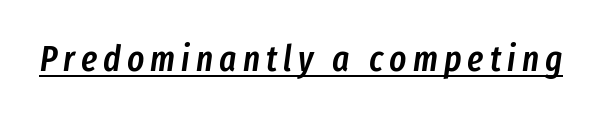
The image shows 36 px semibold, condensed type, italic (leaning right); set underlined; low stroke contrast and a medium x-height.
